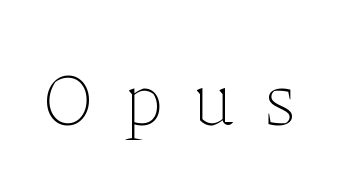
Q: Is the text bold? A: No.
Q: Is the text italic (slanted)? A: No, it is upright.
Q: Is the text underlined? A: No.
Q: Is the spacing between letters normal or unusually wide? A: Unusually wide.
Q: Width (condensed, normal, or wide)? A: Normal.
Q: Stroke contrast? A: Low.
Q: x-height? A: Medium.
Q: Monospaced? A: No.
